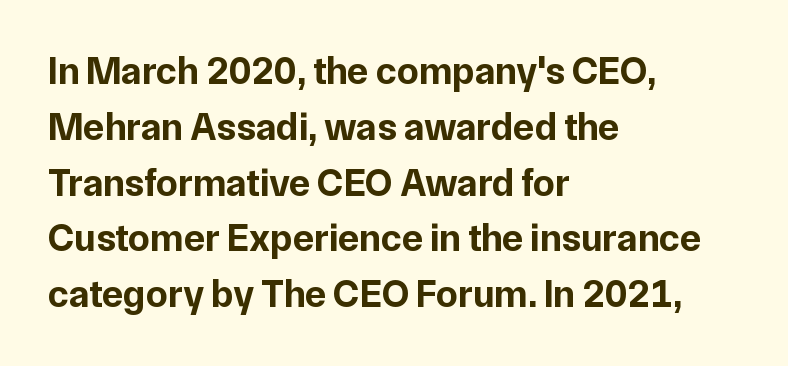
The image shows 39 px bold sans-serif type, upright; set left-aligned, normal line spacing (1.43x), normal letter spacing, not underlined; low stroke contrast and a medium x-height.
